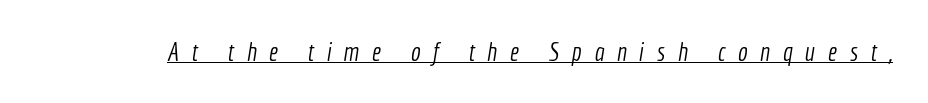
{"bold": "no", "underline": "yes", "letter_spacing": "wide", "letter_spacing_em": 0.48, "glyph_px": 26}
